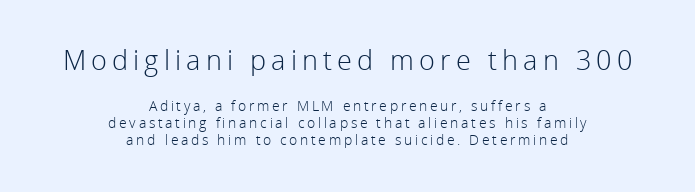
Q: Is the text bold? A: No.
Q: Is the text italic (slanted)? A: No, it is upright.
Q: Is the text underlined? A: No.
Q: How is the paragraph aligned? A: Centered.
Q: Which block of text is set in a larger size, the first (top) or the second (bottom)? A: The first (top) one.
